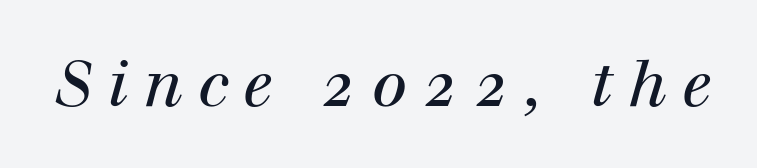
The image shows 64 px regular-weight serif type, italic (leaning right); set unusually wide letter spacing (+0.24 em), not underlined; high stroke contrast and a medium x-height.
